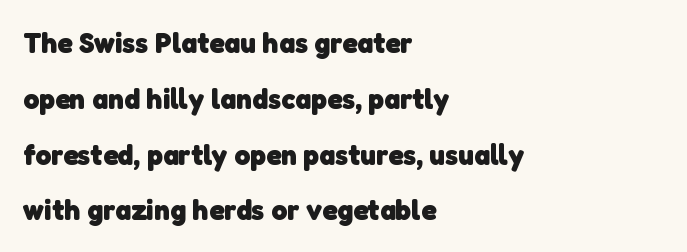
The image shows 30 px heavy sans-serif type; set left-aligned, line spacing 1.86x, normal letter spacing, not underlined; low stroke contrast and a medium x-height.
